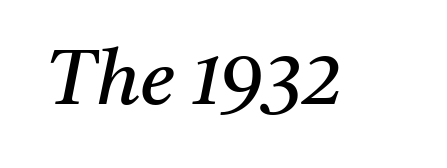
You could not count columns in this text — the font is proportionally spaced. Does extra space separate the letters? No, they use regular spacing. No heavy texture on the line: the type isn't bold. Underline: absent. A serif font was chosen for this passage.
